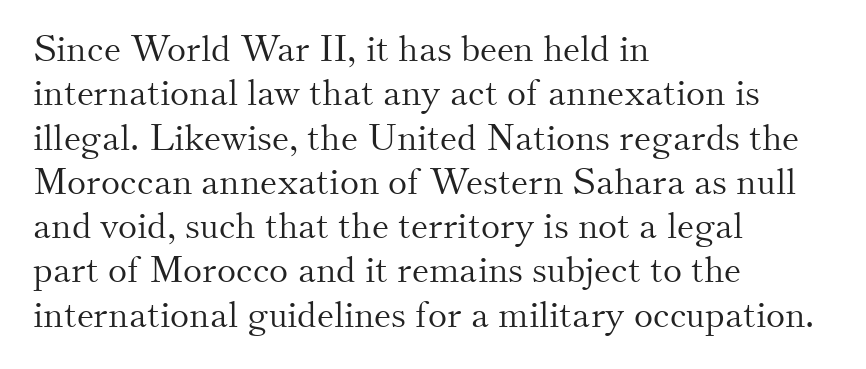
The image shows 36 px light serif type, upright; set left-aligned, line spacing 1.23x, normal letter spacing, not underlined; medium stroke contrast and a small x-height.
